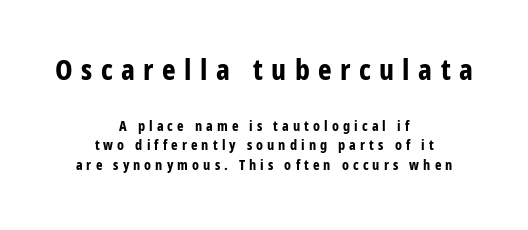
Evenly set lines give the paragraph a standard silhouette. Varying glyph widths throughout — classic text-font behaviour. Heavy, bold letterforms. Spacing between characters has been opened up far beyond the box default. Bigger letters appear in the top chunk; the bottom chunk is reduced. Are there feet on the stems? There aren't — it's a sans.
